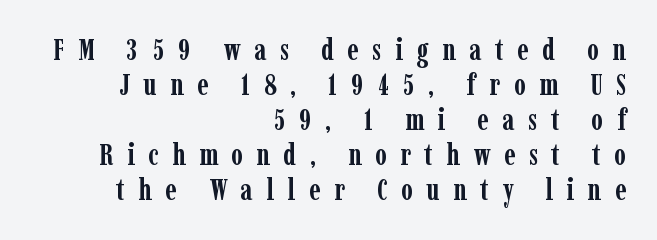
Q: Is the text bold? A: Yes.
Q: Is the text italic (slanted)? A: No, it is upright.
Q: Is the typeface a serif or a sans-serif typeface? A: Serif.
Q: Is the text underlined? A: No.
Q: How is the paragraph aligned? A: Right-aligned.
Q: Is the spacing between letters normal or unusually wide? A: Unusually wide.
Q: Width (condensed, normal, or wide)? A: Condensed.
Q: Stroke contrast? A: Low.
Q: x-height? A: Medium.
Q: Monospaced? A: No.
